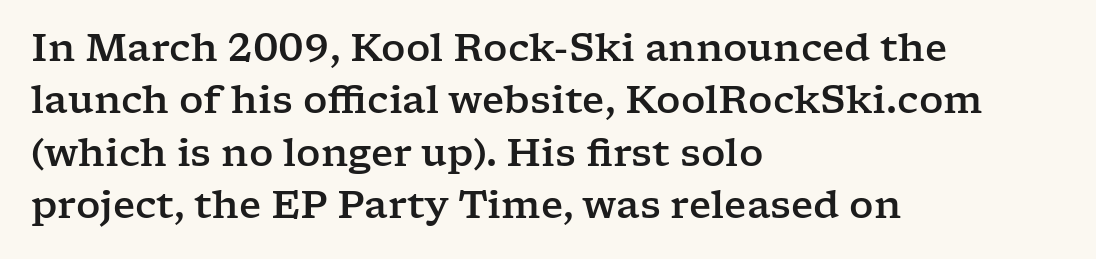
Q: Is the text italic (slanted)? A: No, it is upright.
Q: Is the typeface a serif or a sans-serif typeface? A: Serif.
Q: Is the text underlined? A: No.
Q: How is the paragraph aligned? A: Left-aligned.
Q: Is the spacing between letters normal or unusually wide? A: Normal.
Q: Is the spacing between lines tight, normal or loose? A: Normal.
Q: Width (condensed, normal, or wide)? A: Wide.
Q: Stroke contrast? A: Low.
Q: x-height? A: Medium.
Q: Monospaced? A: No.
